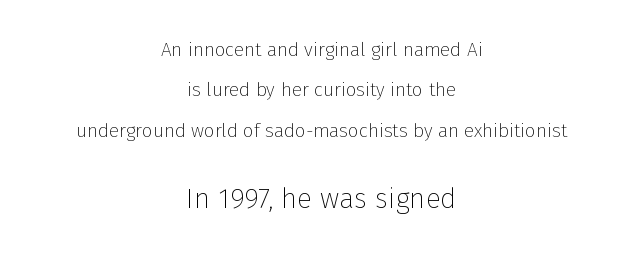
{"serif": "no", "italic": "no", "bold": "no", "weight": "thin", "width": "normal", "stroke_contrast": "low", "x_height": "medium", "monospaced": "no", "underline": "no", "align": "center", "line_spacing": "loose", "line_spacing_ratio": 2.12, "letter_spacing": "normal", "letter_spacing_em": 0.0, "larger_block": "second", "size_ratio": 1.47, "glyph_px": 28}
